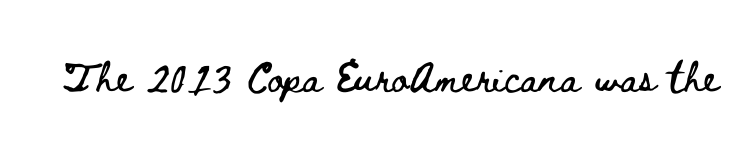
Each letter keeps its own natural width here, so spacing adapts to shape. You could call the tracking neutral — neither tight nor loose. Unmarked baselines from the first word to the last.
